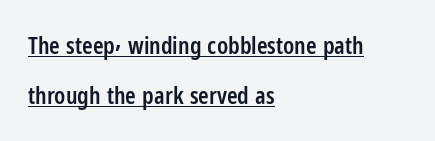
{"italic": "no", "bold": "semi", "underline": "yes", "align": "left", "line_spacing": "loose", "line_spacing_ratio": 2.09, "letter_spacing": "normal", "letter_spacing_em": 0.0, "glyph_px": 24}
